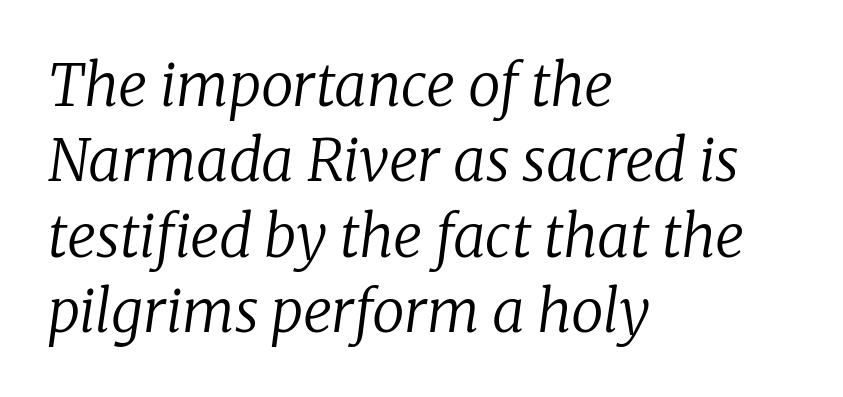
Font category for this specimen: serif. The face used here has a pronounced slope to its letters. The characters are drawn with everyday or finer stroke widths. Each letter keeps its own natural width here, so spacing adapts to shape.
